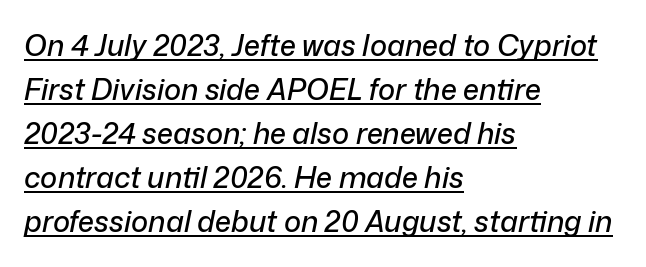
Notice how descenders clear the ascenders below comfortably — that's standard leading. Compared with ordinary roman type, these characters are visibly tilted. The passage shown is typed in a proportional face where columns would drift. Spacing between characters is what you'd get straight out of the box.
